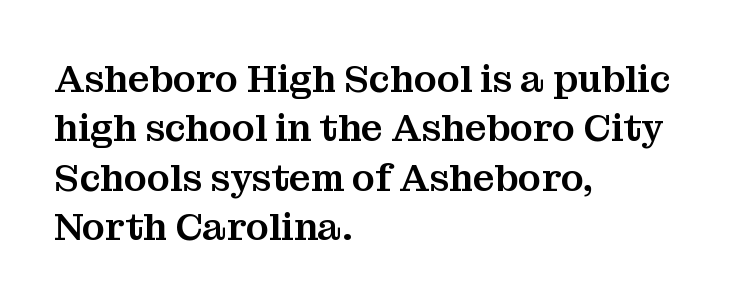
{"serif": "yes", "italic": "no", "width": "normal", "stroke_contrast": "medium", "x_height": "medium", "monospaced": "no", "underline": "no", "align": "left", "line_spacing": "normal", "line_spacing_ratio": 1.3, "letter_spacing": "normal", "letter_spacing_em": 0.0, "glyph_px": 38}
